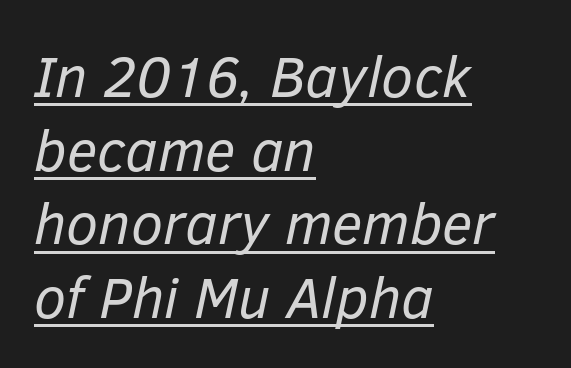
The image shows 58 px regular-weight type, italic (leaning right); set left-aligned, normal line spacing (1.27x), normal letter spacing, underlined; low stroke contrast and a medium x-height.
